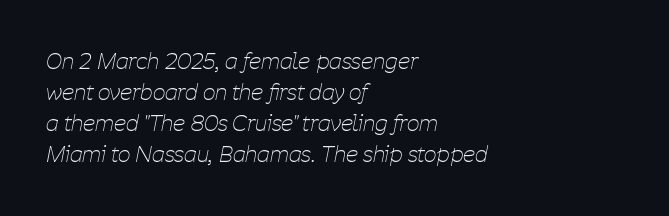
Q: Is the text bold? A: No.
Q: Is the text italic (slanted)? A: Yes, it leans right by about 11 degrees.
Q: Is the text underlined? A: No.
Q: How is the paragraph aligned? A: Left-aligned.
Q: Is the spacing between letters normal or unusually wide? A: Normal.
Q: Is the spacing between lines tight, normal or loose? A: Normal.
